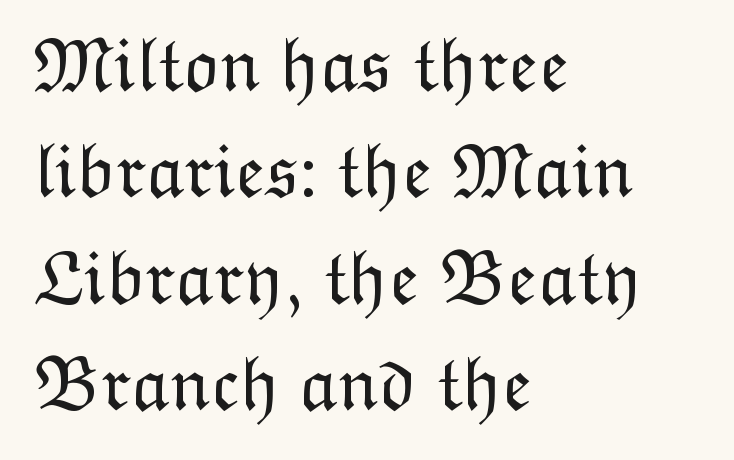
Q: Is the text bold? A: No.
Q: Is the text italic (slanted)? A: No, it is upright.
Q: Is the text underlined? A: No.
Q: How is the paragraph aligned? A: Left-aligned.
Q: Is the spacing between letters normal or unusually wide? A: Normal.
Q: Is the spacing between lines tight, normal or loose? A: Normal.
Q: Width (condensed, normal, or wide)? A: Normal.
Q: Stroke contrast? A: Low.
Q: x-height? A: Medium.
Q: Monospaced? A: No.
